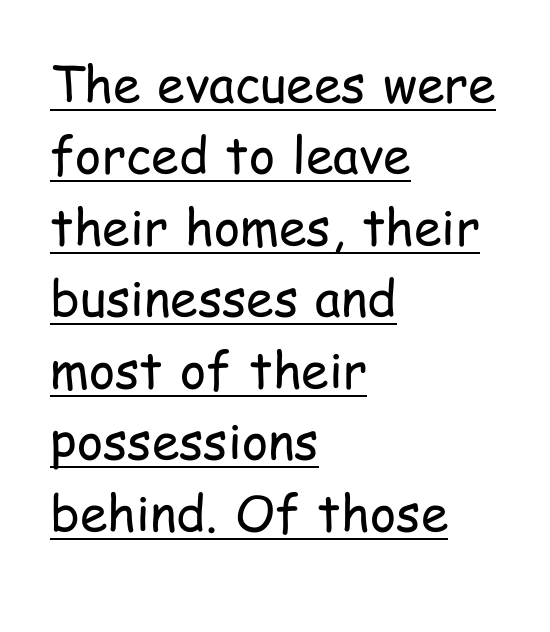
This sample carries an underscore along the baseline area. Tracking value appears to be zero — textbook default spacing. Stroke thickness stays within the range of a standard reading face or lighter. The setting favours the left margin, as ordinary paragraphs usually do.
